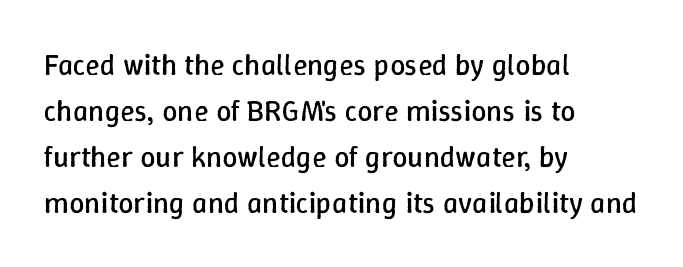
Q: Is the text bold? A: No.
Q: Is the text italic (slanted)? A: No, it is upright.
Q: Is the text underlined? A: No.
Q: How is the paragraph aligned? A: Left-aligned.
Q: Is the spacing between letters normal or unusually wide? A: Normal.
Q: Is the spacing between lines tight, normal or loose? A: Normal.
Q: Width (condensed, normal, or wide)? A: Normal.
Q: Stroke contrast? A: Low.
Q: x-height? A: Medium.
Q: Monospaced? A: No.
